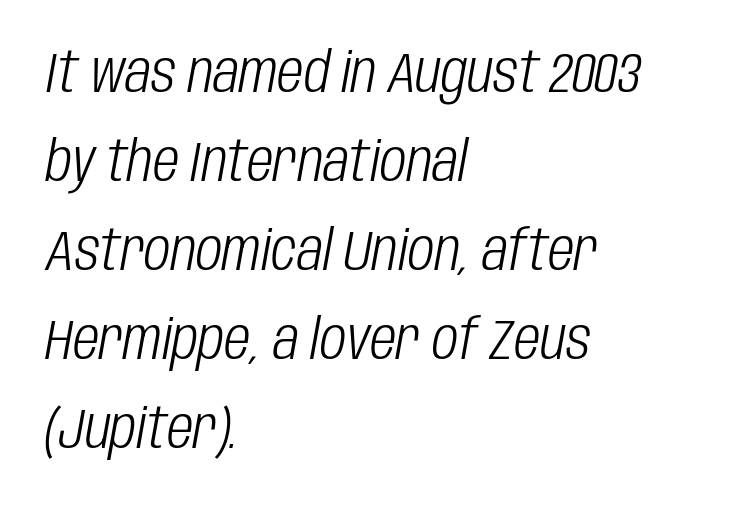
The image shows 57 px light, condensed type, italic (leaning right); set left-aligned, normal line spacing (1.56x), normal letter spacing, not underlined; low stroke contrast and a large x-height.
